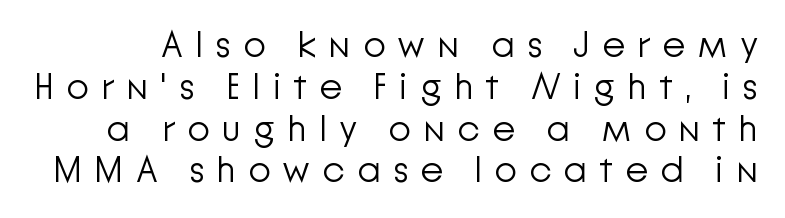
{"serif": "no", "italic": "no", "bold": "no", "weight": "light", "width": "normal", "stroke_contrast": "low", "x_height": "medium", "monospaced": "no", "underline": "no", "line_spacing": "tight", "line_spacing_ratio": 1.13, "letter_spacing": "wide", "letter_spacing_em": 0.32, "glyph_px": 37}
